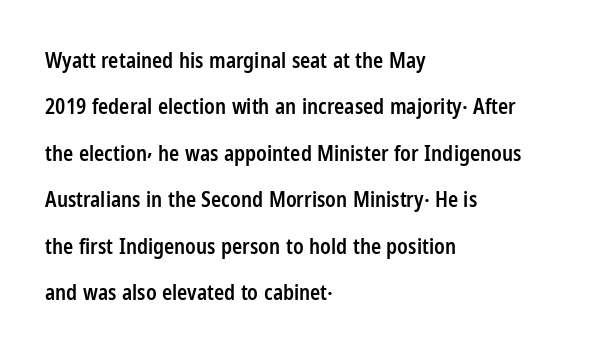
Every stem runs plumb, perpendicular to the baseline. Lines of text with bare space underneath. Interline gaps are noticeably wide in this sample. Firm but not heavy-handed strokes: this text is semibold. Standard letterfit; no display-style spreading of the glyphs. Compared with a centered layout, this one pins lines to the left instead.
